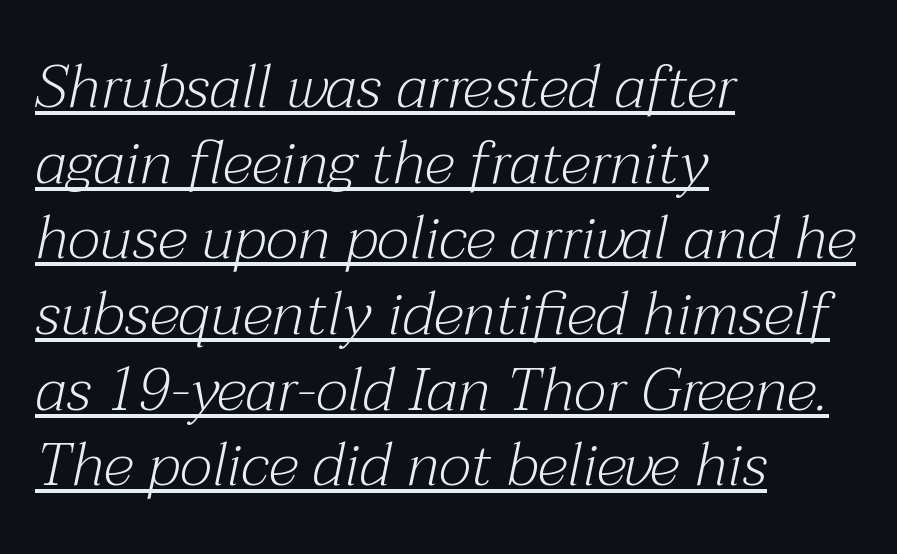
{"serif": "yes", "italic": "yes", "lean": "right", "slant_degrees": 12, "bold": "no", "weight": "light", "width": "normal", "stroke_contrast": "medium", "x_height": "medium", "monospaced": "no", "underline": "yes", "align": "left", "line_spacing_ratio": 1.24, "letter_spacing": "normal", "letter_spacing_em": 0.0, "glyph_px": 61}
